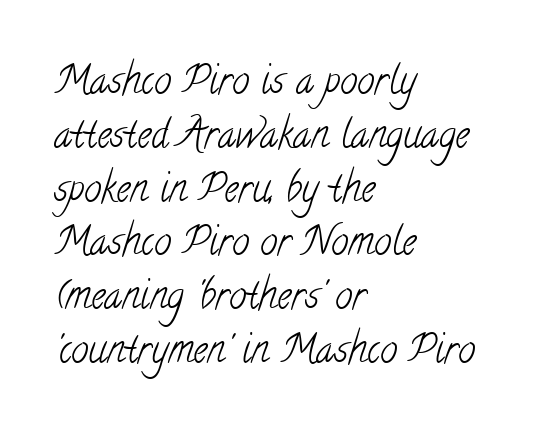
The image shows 39 px light, condensed serif type; set left-aligned, normal line spacing (1.38x), normal letter spacing, not underlined; low stroke contrast and a small x-height.
